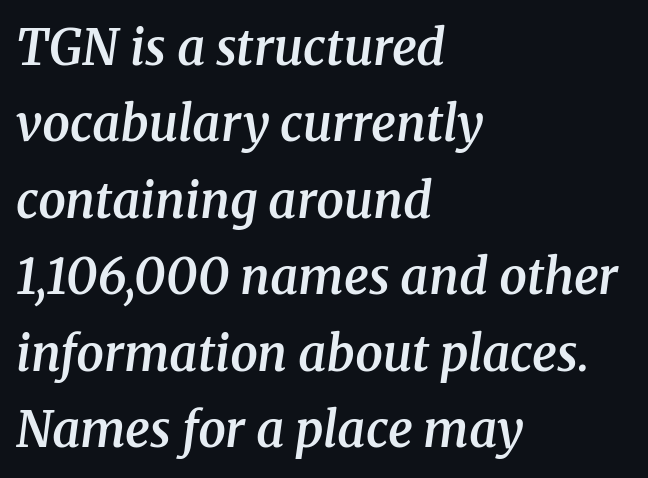
The image shows 49 px semibold serif type, italic (leaning right); set left-aligned, normal line spacing (1.56x), normal letter spacing, not underlined; medium stroke contrast and a medium x-height.
